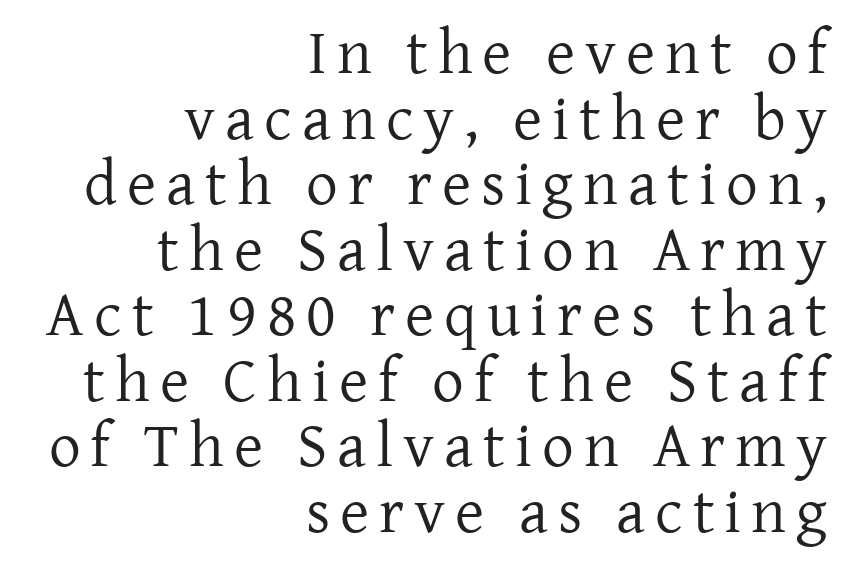
The image shows 63 px regular-weight serif type, upright; set right-aligned, tight line spacing (1.04x), not underlined; low stroke contrast and a medium x-height.
